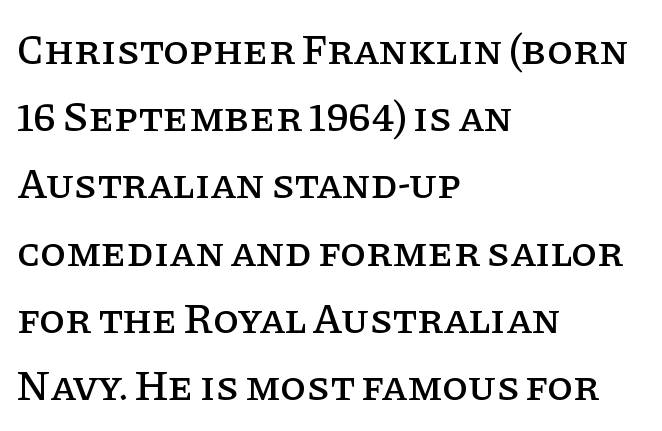
The image shows 42 px serif type, upright; set left-aligned, normal line spacing (1.6x), normal letter spacing, not underlined; low stroke contrast and a large x-height.
